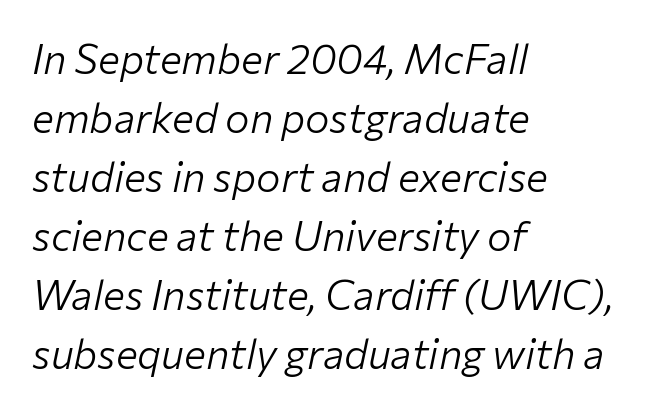
The image shows 41 px light type, italic (leaning right); set left-aligned, normal line spacing (1.44x), normal letter spacing, not underlined; low stroke contrast and a medium x-height.
